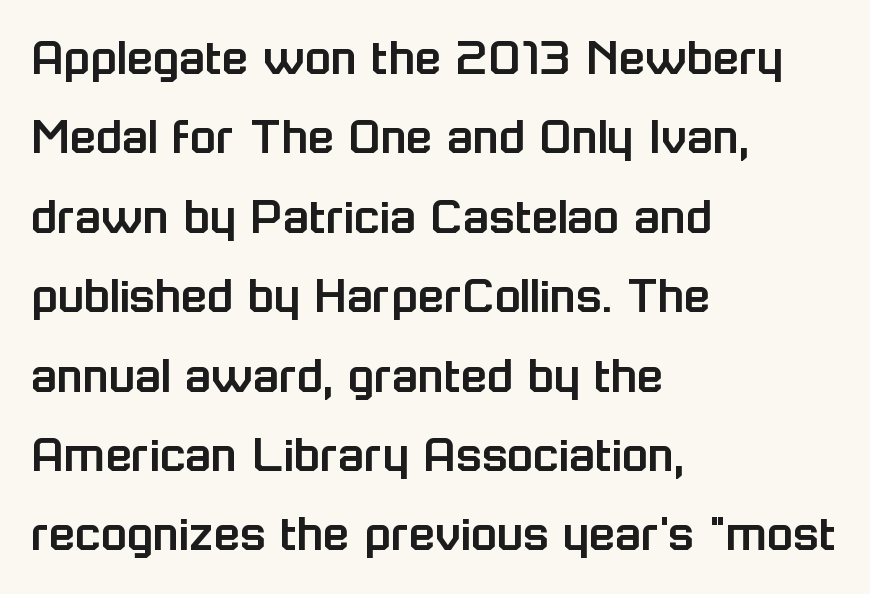
The image shows 54 px sans-serif type, upright; set left-aligned, normal line spacing (1.47x), normal letter spacing, not underlined; low stroke contrast and a medium x-height.
